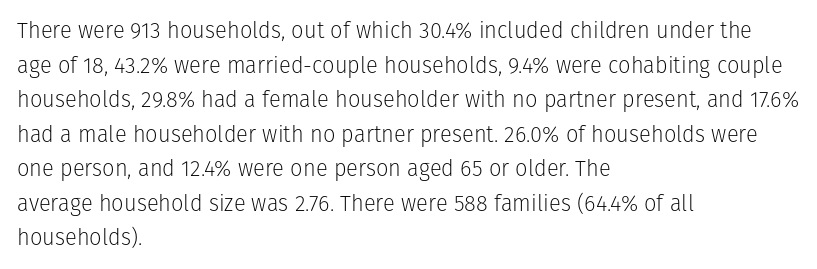
Q: Is the text bold? A: No.
Q: Is the text italic (slanted)? A: No, it is upright.
Q: Is the text underlined? A: No.
Q: How is the paragraph aligned? A: Left-aligned.
Q: Is the spacing between letters normal or unusually wide? A: Normal.
Q: Is the spacing between lines tight, normal or loose? A: Normal.
